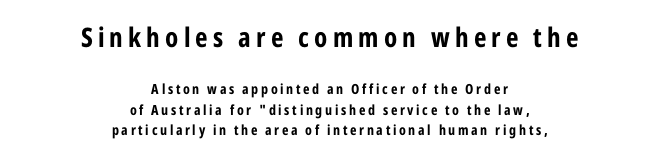
Only glyphs here, with clear space below each row. Larger block? The one above; the one below is distinctly smaller. Visually the block forms a symmetrical silhouette, jagged on both flanks. Caption: bold face, heavy strokes. This sample uses an upright cut, with every glyph sitting square on the baseline. Baseline-to-baseline distance is the conventional proportion of letter height.
